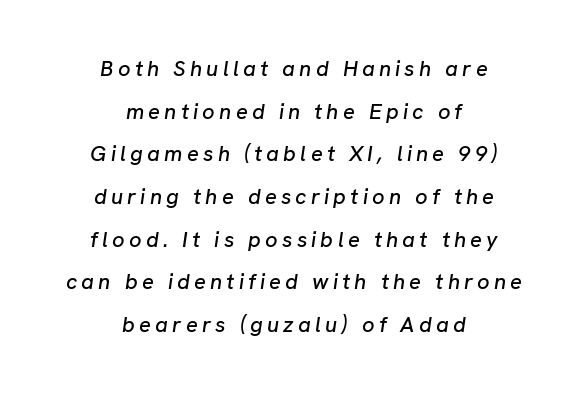
Q: Is the text italic (slanted)? A: Yes, it leans right by about 8 degrees.
Q: Is the text underlined? A: No.
Q: How is the paragraph aligned? A: Centered.
Q: Is the spacing between lines tight, normal or loose? A: Loose.
